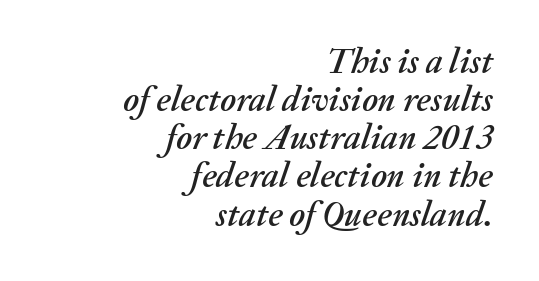
The zone under the glyphs is completely vacant. Leftover space on each line is placed entirely before the opening word. The axis of the letterforms is tilted away from vertical. This sample trades vertical openness for compactness between lines. Nothing unusual about the tracking: characters are spaced as the font intends. You could not count columns in this text — the font is proportionally spaced.
